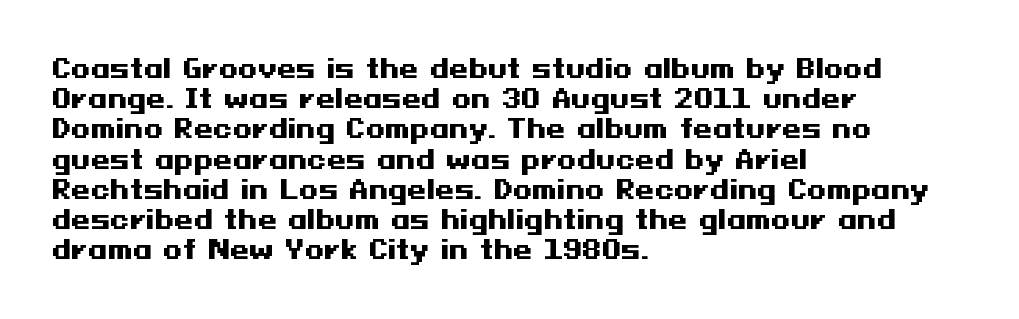
Q: Is the text bold? A: Yes.
Q: Is the text italic (slanted)? A: No, it is upright.
Q: Is the text underlined? A: No.
Q: How is the paragraph aligned? A: Left-aligned.
Q: Is the spacing between letters normal or unusually wide? A: Normal.
